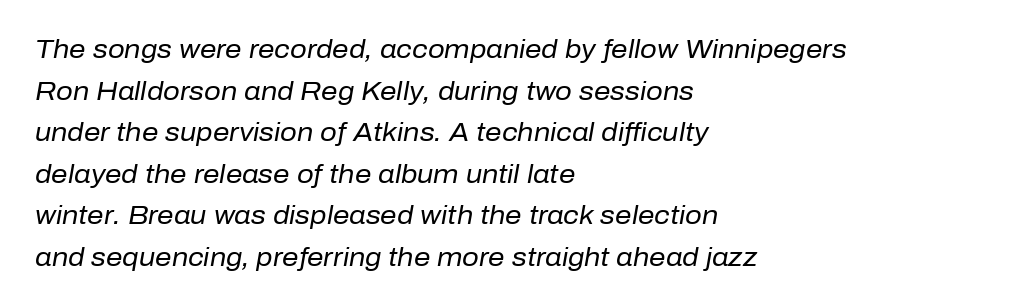
Q: Is the text bold? A: No.
Q: Is the text italic (slanted)? A: Yes, it leans right by about 10 degrees.
Q: Is the text underlined? A: No.
Q: How is the paragraph aligned? A: Left-aligned.
Q: Is the spacing between letters normal or unusually wide? A: Normal.
Q: Is the spacing between lines tight, normal or loose? A: Normal.
